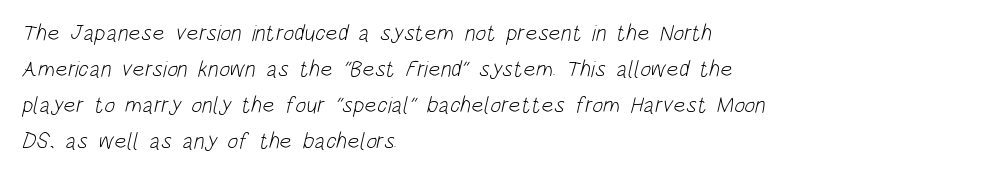
The strokes are not fattened; the text isn't bold. Interline gaps are of average width in this sample. The paragraph has a hard left edge and a soft right edge. The baseline area is clear. The rendering keeps characters at their native spacing.
